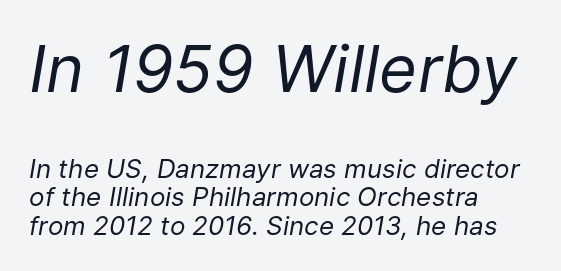
The image shows 65 px regular-weight type, italic (leaning right); set left-aligned, tight line spacing (1.09x), normal letter spacing, not underlined; the first (top) block is 2.5x larger; low stroke contrast and a medium x-height.
